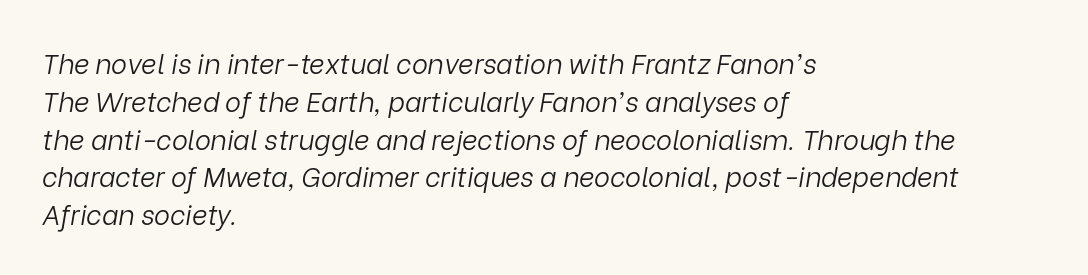
{"italic": "yes", "lean": "right", "slant_degrees": 9, "bold": "no", "underline": "no", "align": "left", "line_spacing": "normal", "line_spacing_ratio": 1.4, "letter_spacing": "normal", "letter_spacing_em": 0.0, "glyph_px": 27}
